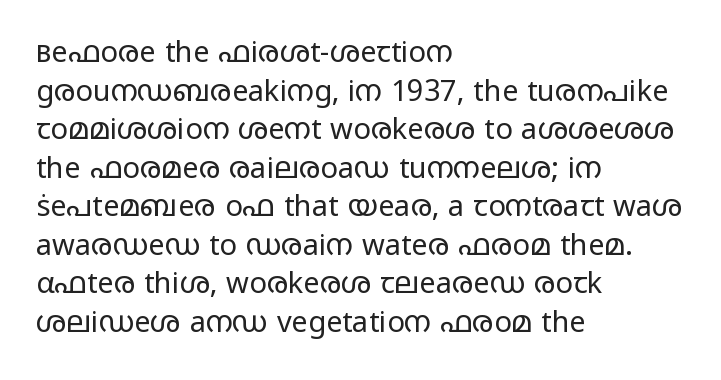
{"serif": "no", "italic": "no", "bold": "no", "weight": "regular", "width": "wide", "stroke_contrast": "low", "x_height": "medium", "monospaced": "no", "underline": "no", "align": "left", "line_spacing": "normal", "line_spacing_ratio": 1.33, "letter_spacing": "normal", "letter_spacing_em": 0.0, "glyph_px": 29}
